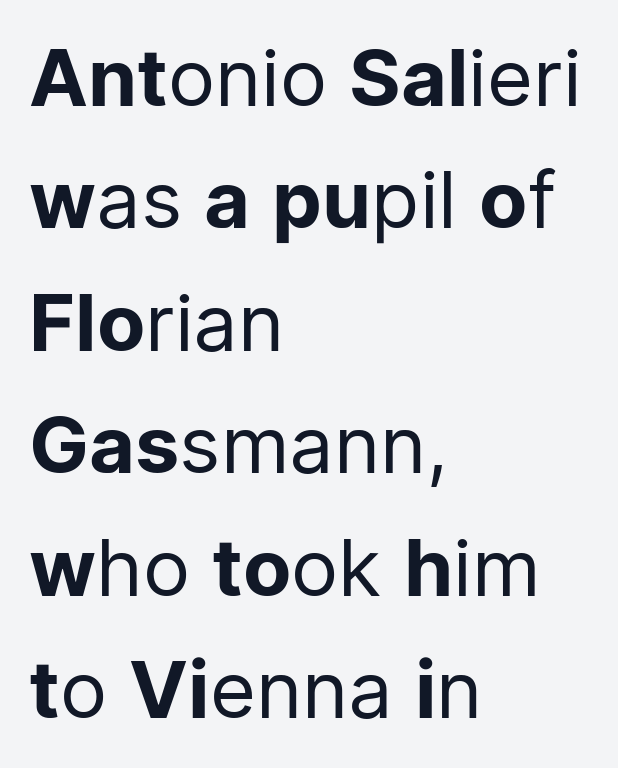
{"serif": "no", "italic": "no", "bold": "no", "weight": "regular", "width": "normal", "stroke_contrast": "low", "x_height": "medium", "monospaced": "no", "underline": "no", "align": "left", "line_spacing": "normal", "line_spacing_ratio": 1.55, "letter_spacing": "normal", "letter_spacing_em": 0.0, "glyph_px": 79}
